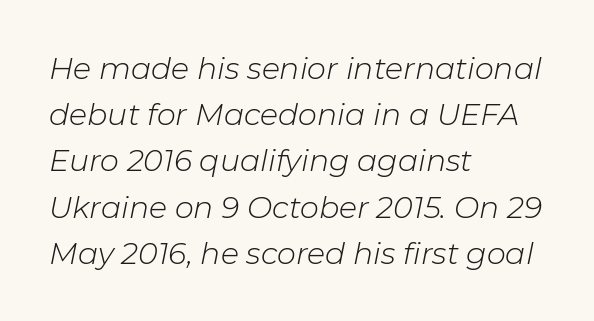
{"italic": "yes", "lean": "right", "slant_degrees": 11, "bold": "no", "weight": "light", "width": "normal", "stroke_contrast": "low", "x_height": "medium", "monospaced": "no", "underline": "no", "align": "left", "line_spacing": "normal", "line_spacing_ratio": 1.54, "letter_spacing": "normal", "letter_spacing_em": 0.0, "glyph_px": 30}
